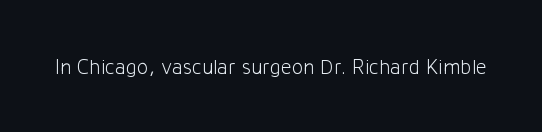
Q: Is the text bold? A: No.
Q: Is the text italic (slanted)? A: No, it is upright.
Q: Is the text underlined? A: No.
Q: Is the spacing between letters normal or unusually wide? A: Normal.
